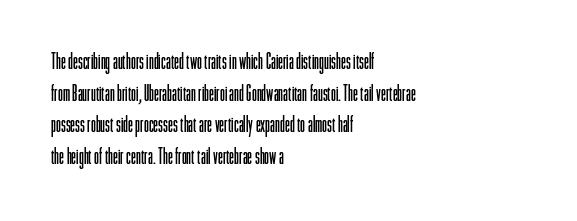
Q: Is the text bold? A: No.
Q: Is the text italic (slanted)? A: No, it is upright.
Q: Is the text underlined? A: No.
Q: How is the paragraph aligned? A: Left-aligned.
Q: Is the spacing between letters normal or unusually wide? A: Normal.
Q: Is the spacing between lines tight, normal or loose? A: Normal.
